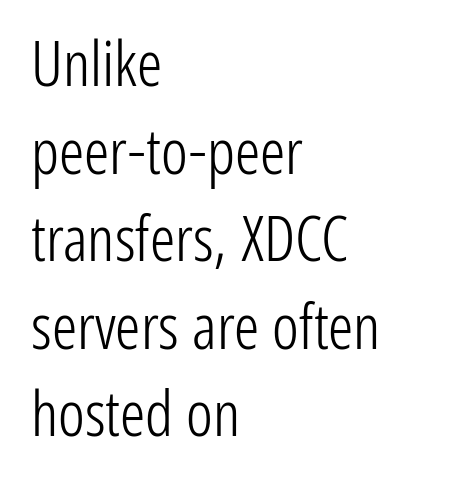
The image shows 63 px light, condensed sans-serif type, upright; set left-aligned, normal line spacing (1.39x), normal letter spacing, not underlined; low stroke contrast and a medium x-height.
